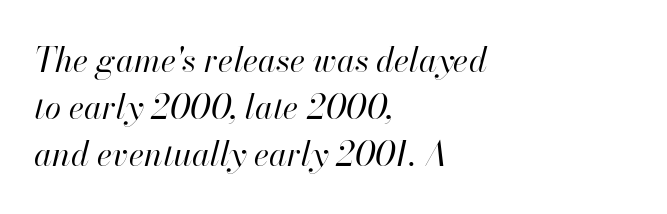
{"italic": "yes", "lean": "right", "slant_degrees": 13, "bold": "no", "weight": "regular", "width": "normal", "stroke_contrast": "high", "x_height": "small", "monospaced": "no", "underline": "no", "align": "left", "line_spacing": "normal", "line_spacing_ratio": 1.42, "letter_spacing": "normal", "letter_spacing_em": 0.0, "glyph_px": 33}
